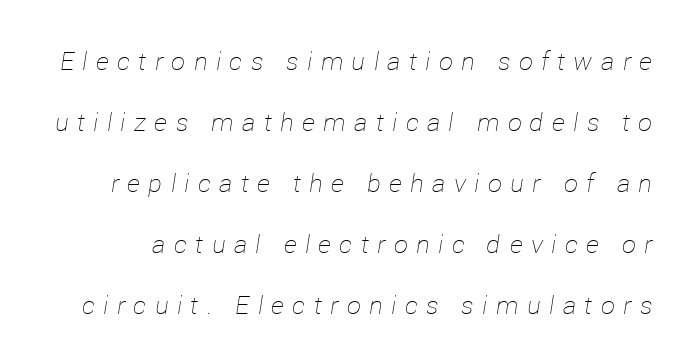
The image shows 25 px text type, italic (leaning right); set loose line spacing (2.44x), unusually wide letter spacing (+0.34 em), not underlined.
